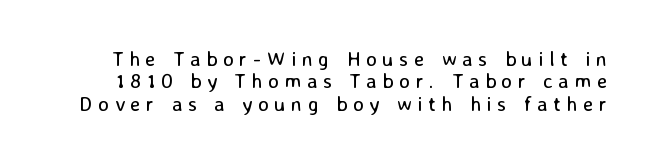
This is the regular roman posture of the typeface. Stem width sits at or under what a default text font uses. Honestly, the letter spacing is so wide it's the main thing you notice. Only glyphs here, with clear space below each row. Rows of type sit shoulder to shoulder in the vertical direction.
